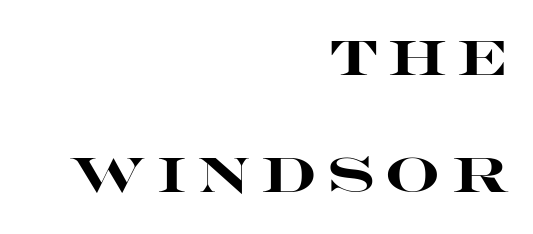
Glyph-to-glyph distance is far greater than everyday printed text. Quick note: interline space is abundant. Bold? Absolutely — the strokes are thick and heavy. Is this a fixed-width face? No — the glyphs have proportional, varying widths.
